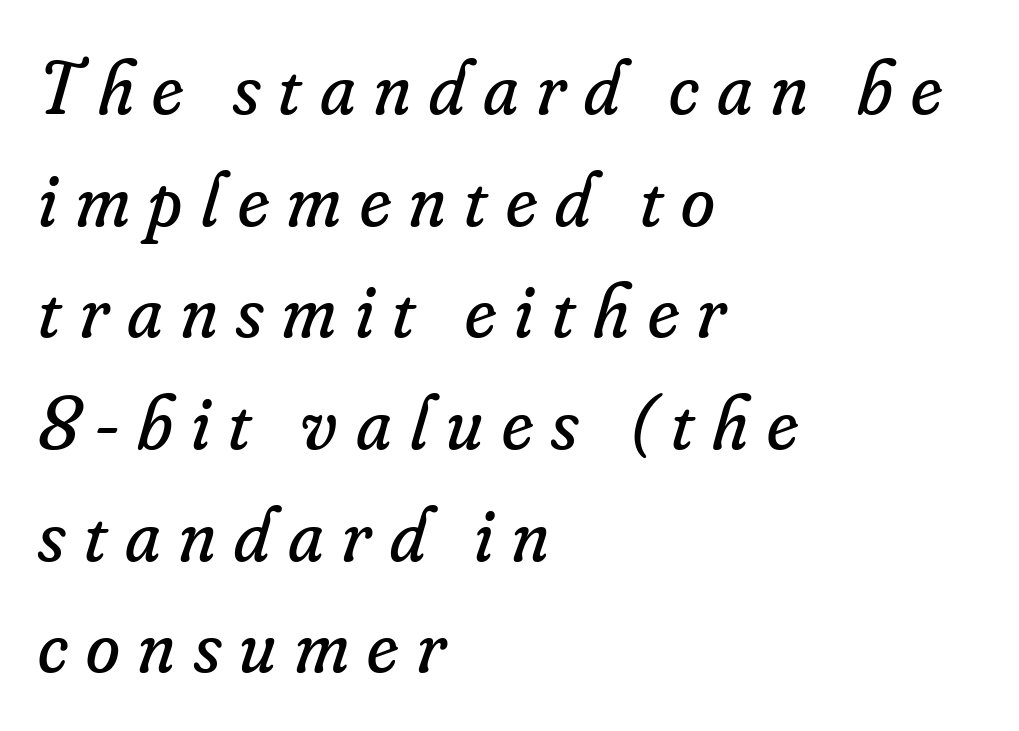
{"serif": "yes", "italic": "yes", "lean": "right", "slant_degrees": 16, "bold": "no", "weight": "regular", "width": "normal", "stroke_contrast": "low", "x_height": "small", "monospaced": "no", "underline": "no", "align": "left", "line_spacing": "normal", "line_spacing_ratio": 1.45, "letter_spacing": "wide", "letter_spacing_em": 0.24, "glyph_px": 77}
